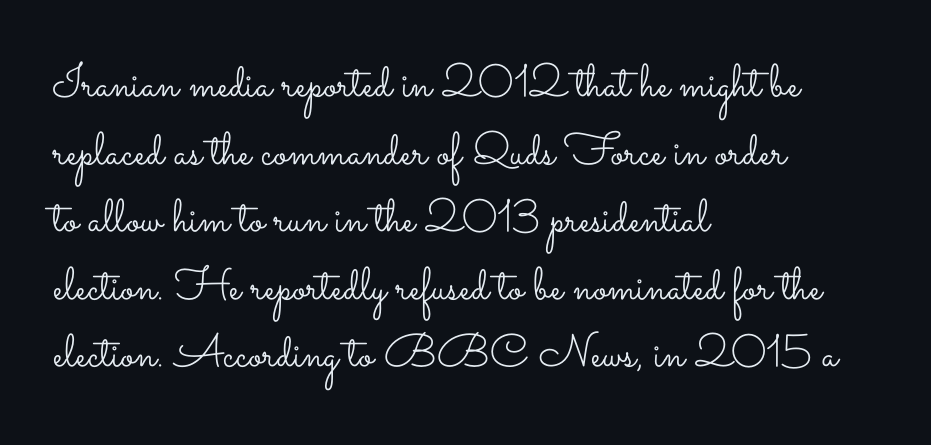
The image shows 46 px light, wide type; set left-aligned, normal line spacing (1.47x), normal letter spacing, not underlined; low stroke contrast and a small x-height.
